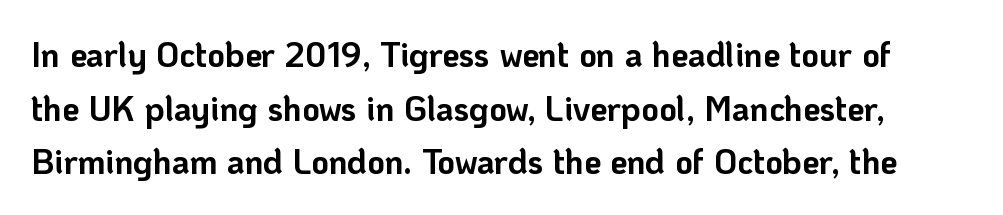
Proportional: the letters do not fall into vertical columns. Students, note that the glyphs here touch the page at normal intervals. The face used here is a sans, in the tradition of grotesques and geometrics. Strong, thick strokes mark this as bold type.
